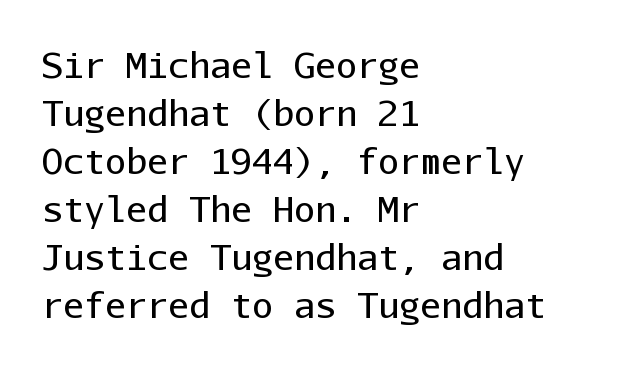
Casual observation: everything's shoved over to the left. Nobody touched the tracking dial on this one. Baseline-to-baseline distance is the conventional proportion of letter height. Each stroke keeps to a modest, everyday thickness or less.
